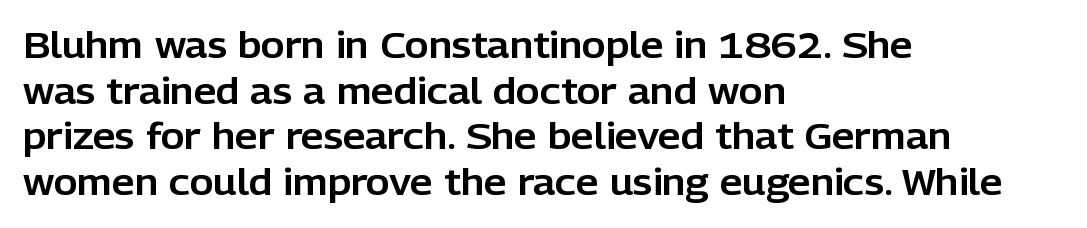
The image shows 36 px sans-serif type, upright; set left-aligned, normal line spacing (1.27x), normal letter spacing, not underlined; low stroke contrast and a medium x-height.
